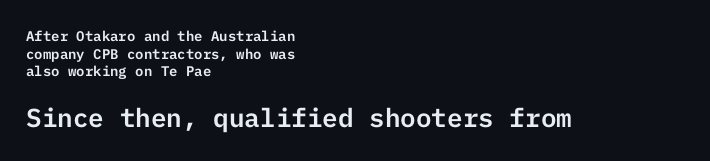
Q: Is the text italic (slanted)? A: No, it is upright.
Q: Is the text underlined? A: No.
Q: How is the paragraph aligned? A: Left-aligned.
Q: Is the spacing between letters normal or unusually wide? A: Normal.
Q: Is the spacing between lines tight, normal or loose? A: Normal.
Q: Which block of text is set in a larger size, the first (top) or the second (bottom)? A: The second (bottom) one.
